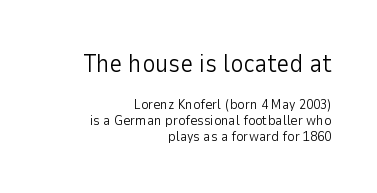
Q: Is the text bold? A: No.
Q: Is the text italic (slanted)? A: No, it is upright.
Q: Is the text underlined? A: No.
Q: How is the paragraph aligned? A: Right-aligned.
Q: Is the spacing between letters normal or unusually wide? A: Normal.
Q: Is the spacing between lines tight, normal or loose? A: Tight.
Q: Which block of text is set in a larger size, the first (top) or the second (bottom)? A: The first (top) one.
